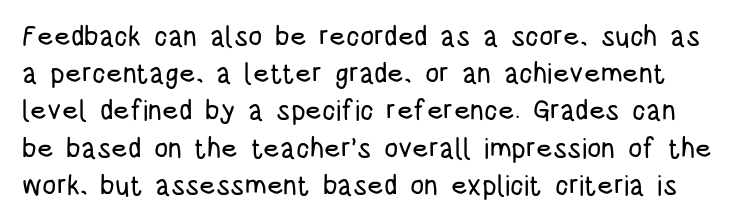
{"serif": "no", "italic": "no", "width": "condensed", "stroke_contrast": "low", "x_height": "large", "monospaced": "no", "underline": "no", "line_spacing": "normal", "line_spacing_ratio": 1.33, "letter_spacing": "normal", "letter_spacing_em": 0.0, "glyph_px": 28}
